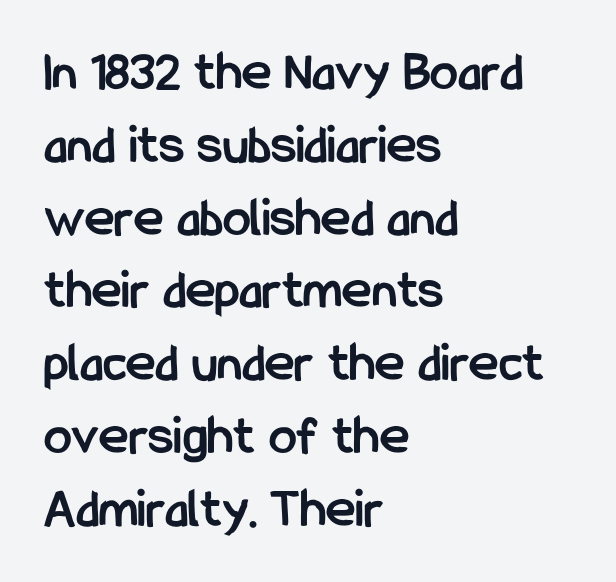
The letters sit at their default tracking, neither squeezed nor spread. The letters stand upright; this is a roman face. These lines are rendered in a variable-pitch font. Regarding serifs, this sample does without them. Caption: multi-line text, flush left, ragged right.
